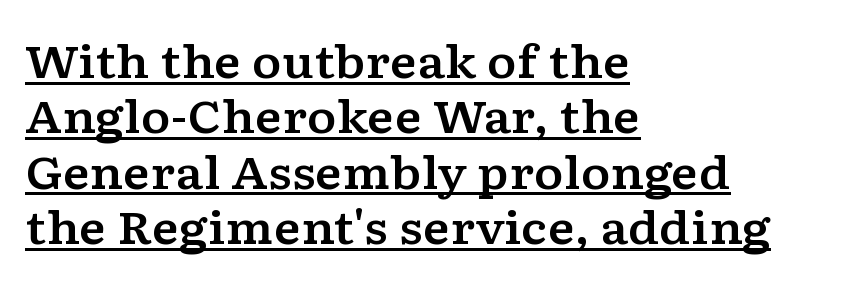
{"serif": "yes", "italic": "no", "width": "wide", "stroke_contrast": "low", "x_height": "medium", "monospaced": "no", "underline": "yes", "align": "left", "line_spacing_ratio": 1.23, "letter_spacing": "normal", "letter_spacing_em": 0.0, "glyph_px": 45}
